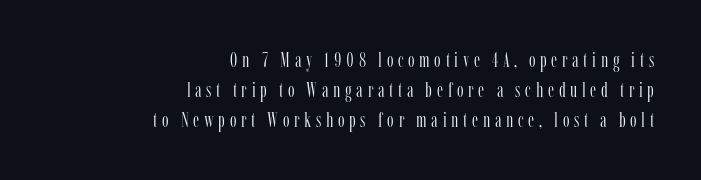
The passage shown has open, widely tracked lettering throughout. The letters stand upright; this is a roman face. A typesetter would call this leading conventional body-copy spacing. Weight: regular or lighter. Each line ends at the same right margin while the left side varies. The zone under the glyphs is completely vacant.
